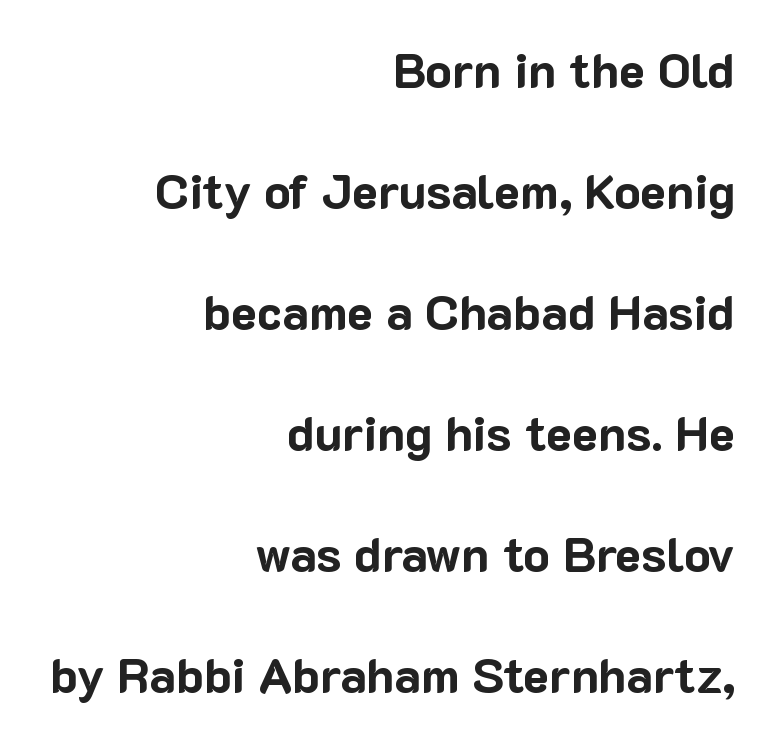
Does the copy run flush right? Yes — the right margin is perfectly even. The specimen reads as upright at a glance. Quick note: underline off. Does the type have serifs? No, each stem ends abruptly.
